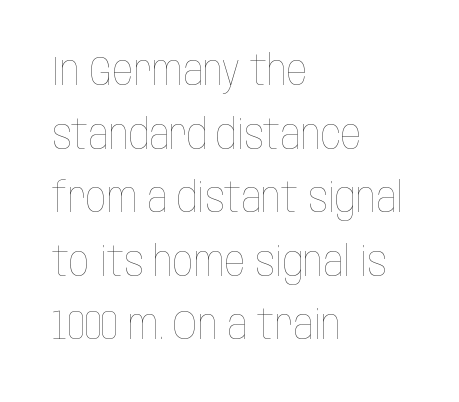
The cut favours lightness, reaching ordinary text weight at its darkest. Which margin do the lines hug? The left one — the right edge is uneven. It's the straight-up-and-down kind of type. Here the designer chose a conventional face with non-uniform glyph widths. Type without underlining.
